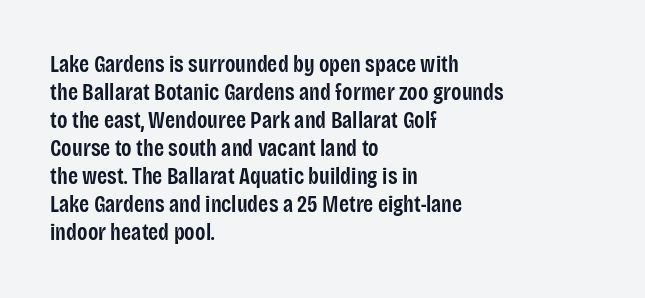
Q: Is the text bold? A: Semi-bold.
Q: Is the text italic (slanted)? A: No, it is upright.
Q: Is the text underlined? A: No.
Q: How is the paragraph aligned? A: Left-aligned.
Q: Is the spacing between letters normal or unusually wide? A: Normal.
